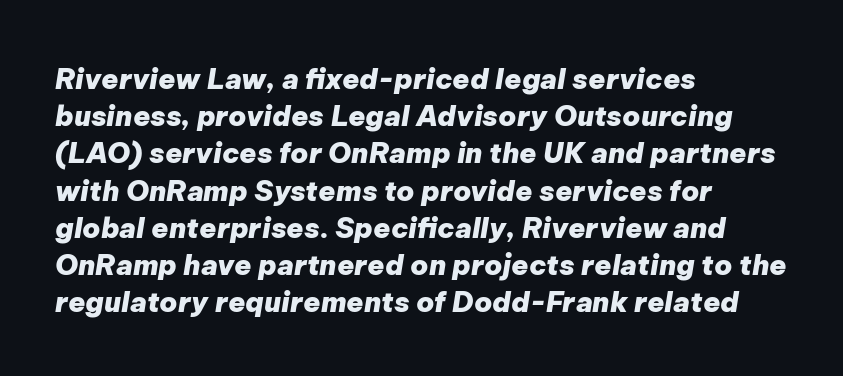
Q: Is the text bold? A: Yes.
Q: Is the text italic (slanted)? A: Yes, it leans right by about 9 degrees.
Q: Is the text underlined? A: No.
Q: How is the paragraph aligned? A: Left-aligned.
Q: Is the spacing between letters normal or unusually wide? A: Normal.
Q: Is the spacing between lines tight, normal or loose? A: Normal.
Q: Width (condensed, normal, or wide)? A: Normal.
Q: Stroke contrast? A: Low.
Q: x-height? A: Medium.
Q: Monospaced? A: No.
